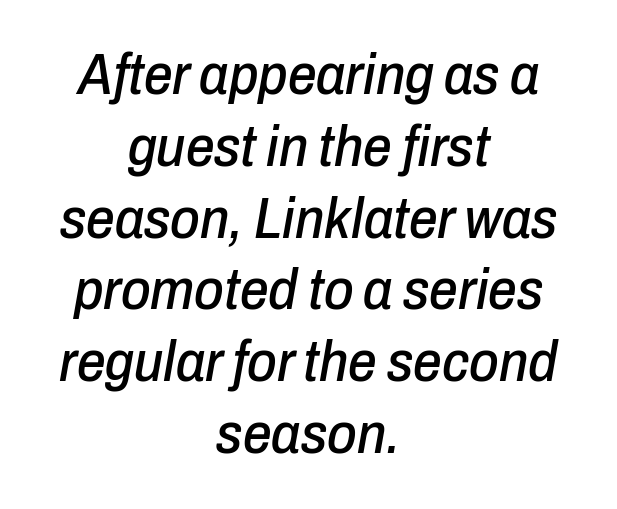
These lines are rendered in a variable-pitch font. If you drew a line through each stem, it would be angled. Tracking value appears to be zero — textbook default spacing. The rendering positions every line midway between the sides. The baseline area is clear. Is there much room between lines? A standard amount, neither cramped nor airy.
